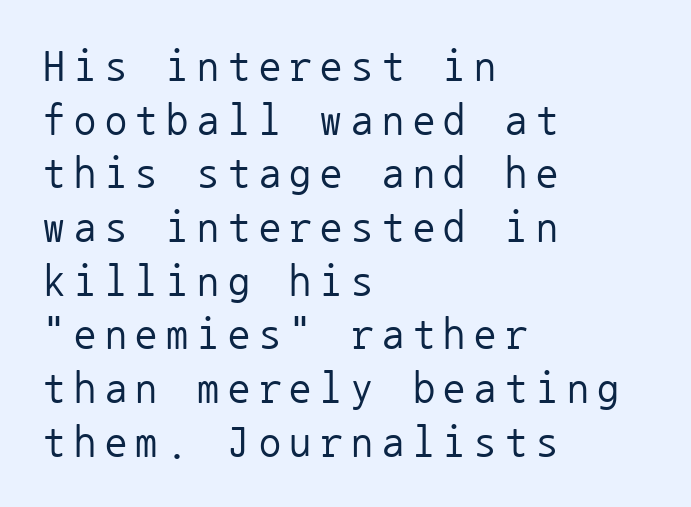
{"serif": "no", "italic": "no", "bold": "no", "weight": "regular", "width": "normal", "stroke_contrast": "low", "x_height": "medium", "monospaced": "yes", "underline": "no", "align": "left", "line_spacing_ratio": 1.22, "letter_spacing": "wide", "letter_spacing_em": 0.2, "glyph_px": 44}
